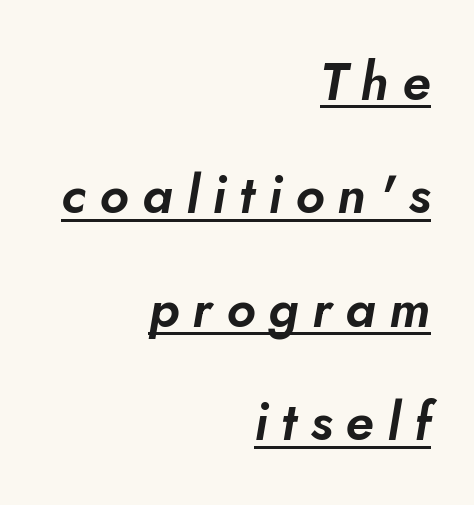
Q: Is the text italic (slanted)? A: Yes, it leans right by about 5 degrees.
Q: Is the text underlined? A: Yes.
Q: How is the paragraph aligned? A: Right-aligned.
Q: Is the spacing between letters normal or unusually wide? A: Unusually wide.
Q: Is the spacing between lines tight, normal or loose? A: Loose.
Q: Width (condensed, normal, or wide)? A: Normal.
Q: Stroke contrast? A: Low.
Q: x-height? A: Small.
Q: Monospaced? A: No.
